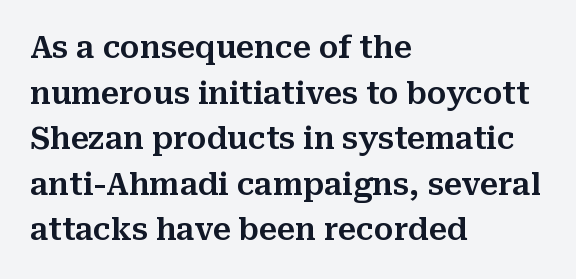
The image shows 30 px serif type, upright; set left-aligned, normal line spacing (1.52x), normal letter spacing, not underlined; medium stroke contrast and a medium x-height.
